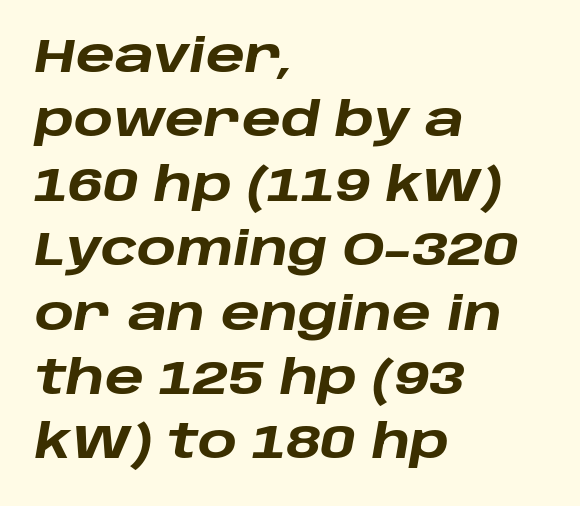
The letterforms sit shoulder to shoulder at normal distance. Proportional: the letters do not fall into vertical columns. The font is running at its bold setting. Teacher's note: observe the even left margin — that is flush-left alignment. Is there much room between lines? A standard amount, neither cramped nor airy. The space directly below the letters is spotless.
